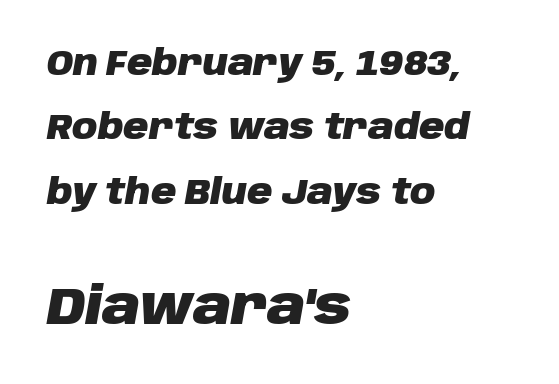
The whole block is typeset with a tilt. Notice how thick the strokes are: this is what a full bold looks like. Larger block? The one below; the one above is distinctly smaller. Has an underline been added? It has not. You could not count columns in this text — the font is proportionally spaced.
